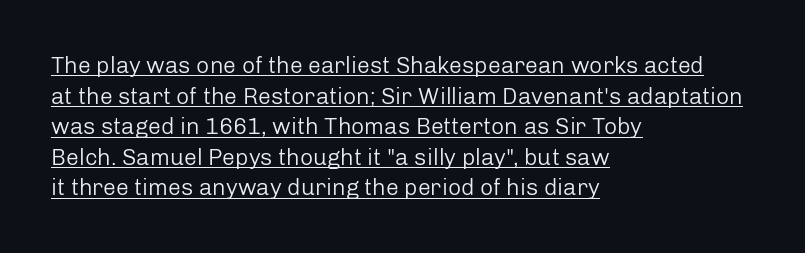
Q: Is the text bold? A: No.
Q: Is the text italic (slanted)? A: No, it is upright.
Q: Is the text underlined? A: Yes.
Q: How is the paragraph aligned? A: Left-aligned.
Q: Is the spacing between letters normal or unusually wide? A: Normal.
Q: Is the spacing between lines tight, normal or loose? A: Normal.
